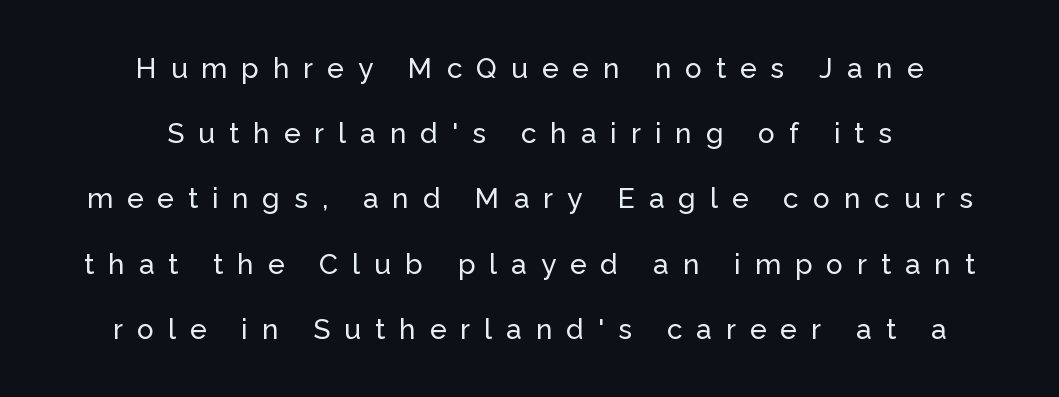
The image shows 28 px sans-serif type, upright; set centered, loose line spacing (2.33x), unusually wide letter spacing (+0.5 em), not underlined; low stroke contrast and a medium x-height.
